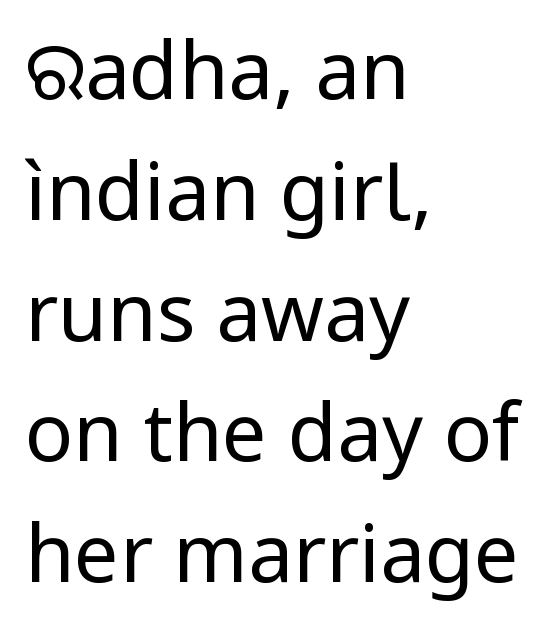
{"serif": "no", "italic": "no", "bold": "no", "weight": "regular", "width": "normal", "stroke_contrast": "low", "x_height": "medium", "monospaced": "no", "underline": "no", "align": "left", "line_spacing": "normal", "line_spacing_ratio": 1.51, "letter_spacing": "normal", "letter_spacing_em": 0.0, "glyph_px": 80}
